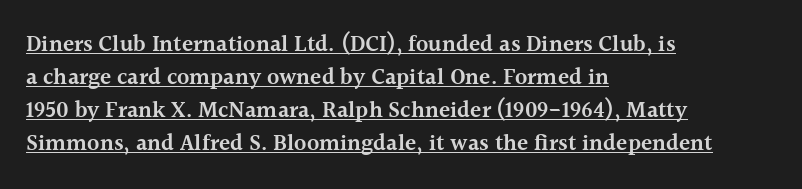
Q: Is the text bold? A: Semi-bold.
Q: Is the text italic (slanted)? A: No, it is upright.
Q: Is the text underlined? A: Yes.
Q: How is the paragraph aligned? A: Left-aligned.
Q: Is the spacing between letters normal or unusually wide? A: Normal.
Q: Is the spacing between lines tight, normal or loose? A: Normal.
